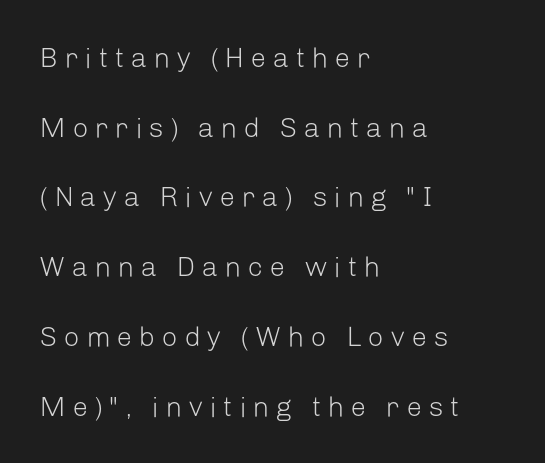
Caption: expanded tracking, letters set apart. Only glyphs here, with clear space below each row. A classic flush-left, rag-right setting is used for this passage. No heavy texture on the line: the type isn't bold. The lettering stays uniformly vertical, giving the passage a roman look. What kind of face is this? One without serifs — a sans.
